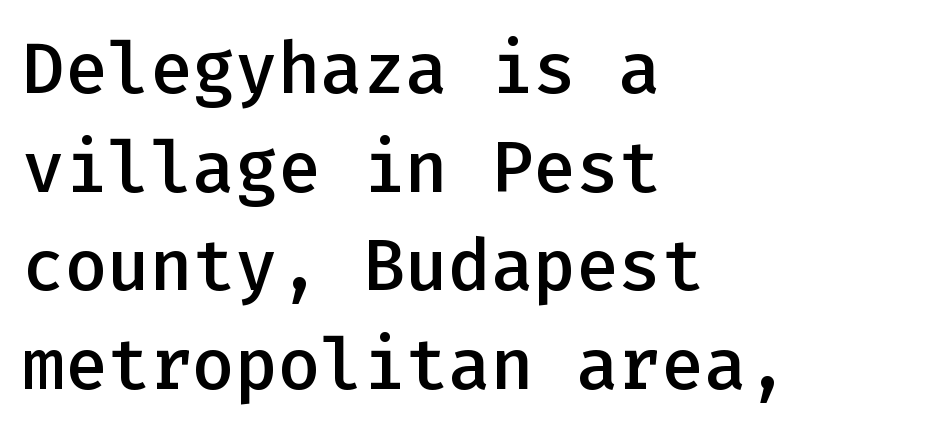
Q: Is the text bold? A: Semi-bold.
Q: Is the text italic (slanted)? A: No, it is upright.
Q: Is the typeface a serif or a sans-serif typeface? A: Sans-serif.
Q: Is the text underlined? A: No.
Q: How is the paragraph aligned? A: Left-aligned.
Q: Is the spacing between letters normal or unusually wide? A: Normal.
Q: Is the spacing between lines tight, normal or loose? A: Normal.
Q: Width (condensed, normal, or wide)? A: Normal.
Q: Stroke contrast? A: Low.
Q: x-height? A: Medium.
Q: Monospaced? A: Yes.
